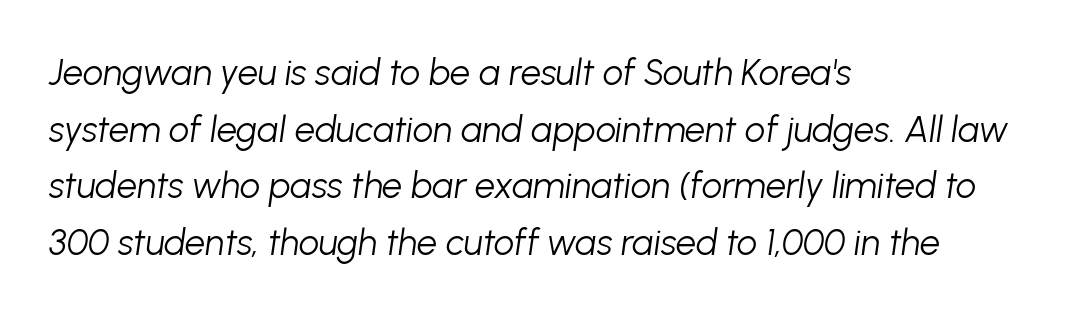
The image shows 36 px light type, italic (leaning right); set left-aligned, normal line spacing (1.57x), normal letter spacing, not underlined; low stroke contrast and a medium x-height.
